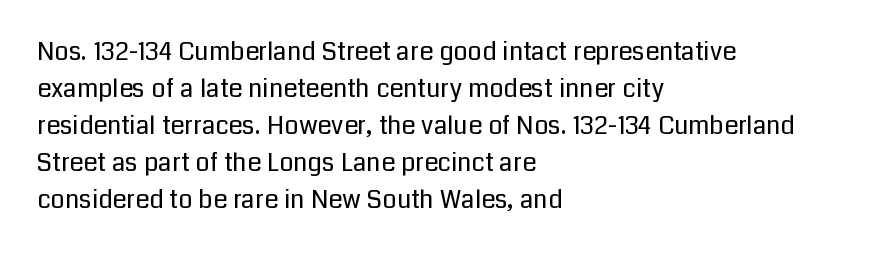
The image shows 25 px text type, upright; set left-aligned, normal line spacing (1.48x), normal letter spacing, not underlined.
